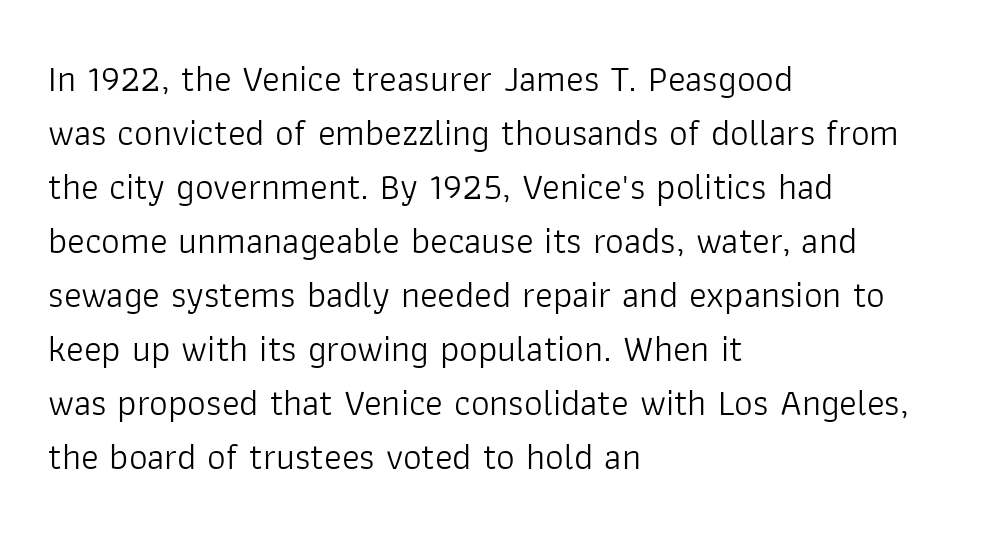
Normally led — the rows are evenly, conventionally spaced. Varying glyph widths throughout — classic text-font behaviour. The ragged edge is on the right, which tells us the setting is flush left. The characters display no serif detailing; their extremities are plain. Weight: not bold — regular or lighter. Posture: straight, roman, zero tilt.
